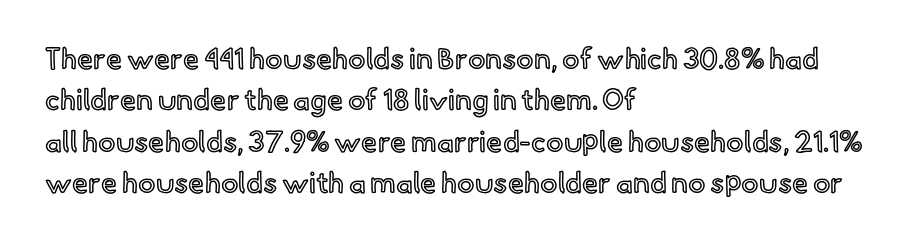
Q: Is the text italic (slanted)? A: No, it is upright.
Q: Is the text underlined? A: No.
Q: How is the paragraph aligned? A: Left-aligned.
Q: Is the spacing between letters normal or unusually wide? A: Normal.
Q: Is the spacing between lines tight, normal or loose? A: Normal.
Q: Width (condensed, normal, or wide)? A: Normal.
Q: x-height? A: Small.
Q: Monospaced? A: No.
